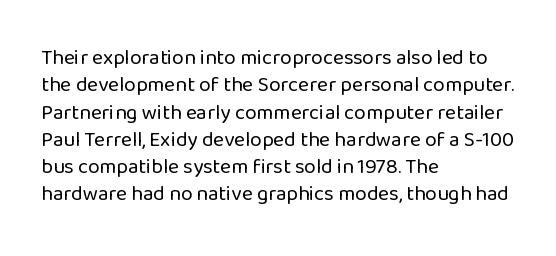
{"italic": "no", "bold": "no", "underline": "no", "align": "left", "line_spacing": "normal", "line_spacing_ratio": 1.3, "letter_spacing": "normal", "letter_spacing_em": 0.0, "glyph_px": 21}
